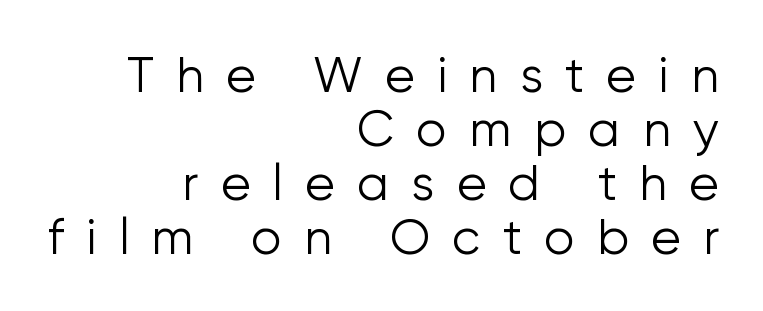
The letters are spread apart with noticeably loose tracking. Are there feet on the stems? There aren't — it's a sans. Each new line begins almost immediately beneath the previous one. Characters remain perfectly vertical along every line.
